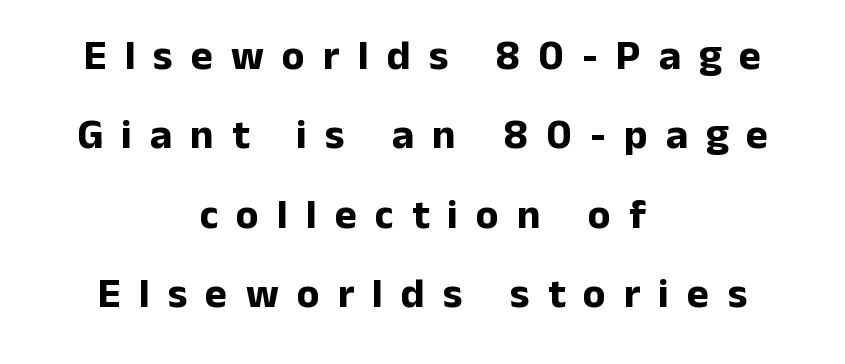
{"serif": "no", "italic": "no", "bold": "yes", "weight": "bold", "width": "normal", "stroke_contrast": "low", "x_height": "medium", "monospaced": "no", "underline": "no", "align": "center", "line_spacing_ratio": 1.89, "letter_spacing": "wide", "letter_spacing_em": 0.43, "glyph_px": 42}
